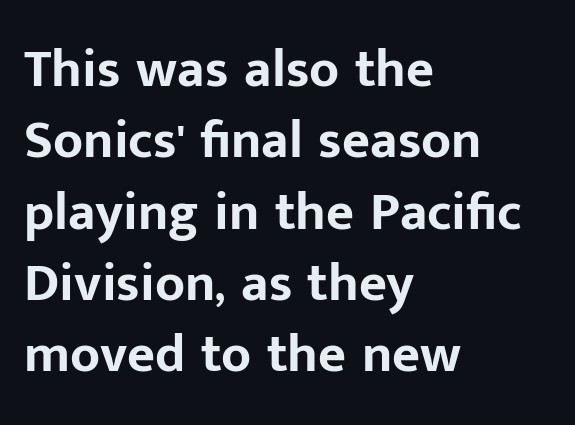
Emphasis by weight is at full strength: bold. The passage shown has conventional tracking throughout. You could not count columns in this text — the font is proportionally spaced. The rendering shows plain stroke endings on the letterforms — a sans-serif design. This rendering features lettering with no underline.
